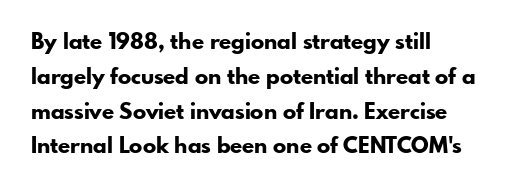
The image shows 22 px bold type, upright; set left-aligned, normal line spacing (1.58x), normal letter spacing, not underlined.
